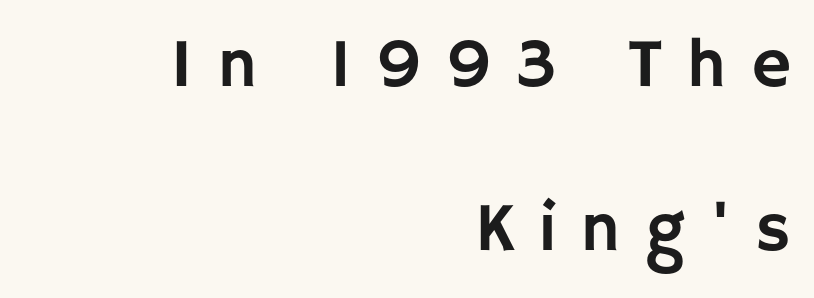
This rendering features lettering with no underline. Baseline-to-baseline distance is far greater than the letter height. The setting favours the right margin, as signatures and pull-quotes sometimes do. Designer's note — italics off, roman on. The letters are spread apart with noticeably loose tracking.
